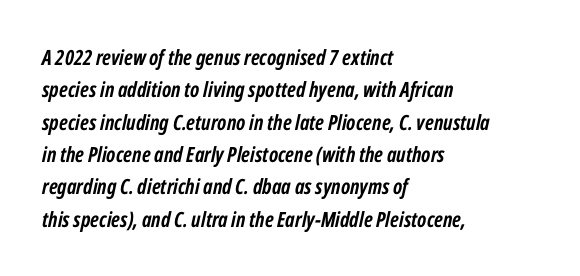
Designer's note — italics engaged. Each line starts at the same left margin while the right side varies. The space directly below the letters is spotless. The passage shown has conventional tracking throughout. Reading down the column, the eye jumps a familiar distance to each next line. The passage shown is emphatically bold.
